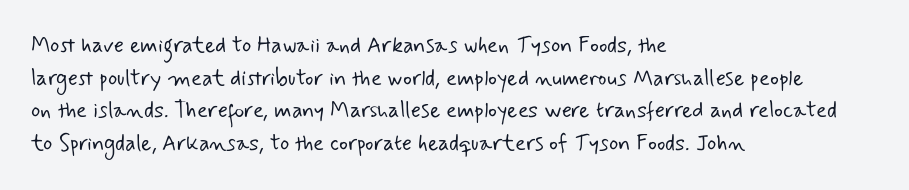
{"bold": "no", "underline": "no", "align": "left", "line_spacing": "normal", "line_spacing_ratio": 1.48, "letter_spacing": "normal", "letter_spacing_em": 0.0, "glyph_px": 22}
